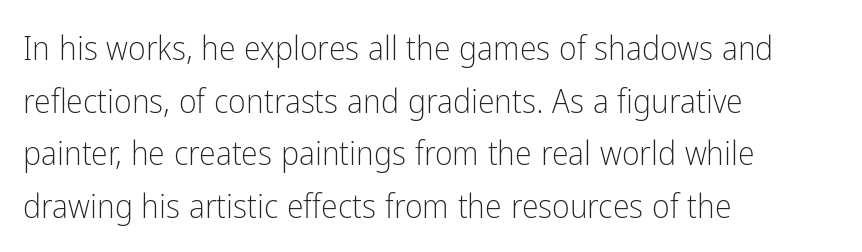
{"serif": "no", "italic": "no", "bold": "no", "weight": "light", "width": "condensed", "stroke_contrast": "low", "x_height": "medium", "monospaced": "no", "underline": "no", "align": "left", "line_spacing": "normal", "line_spacing_ratio": 1.55, "letter_spacing": "normal", "letter_spacing_em": 0.0, "glyph_px": 34}
